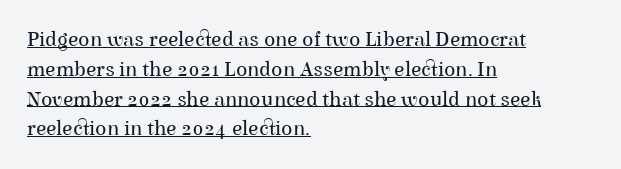
Q: Is the text bold? A: No.
Q: Is the text italic (slanted)? A: No, it is upright.
Q: Is the text underlined? A: Yes.
Q: How is the paragraph aligned? A: Left-aligned.
Q: Is the spacing between letters normal or unusually wide? A: Normal.
Q: Is the spacing between lines tight, normal or loose? A: Normal.
